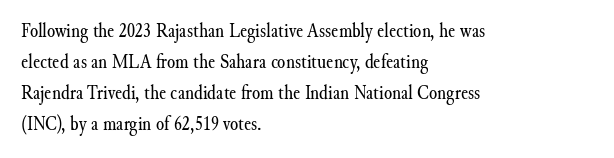
{"italic": "no", "bold": "no", "underline": "no", "align": "left", "line_spacing": "normal", "line_spacing_ratio": 1.48, "letter_spacing": "normal", "letter_spacing_em": 0.0, "glyph_px": 21}
